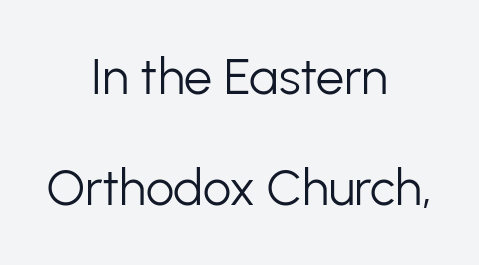
The image shows 50 px light sans-serif type, upright; set centered, loose line spacing (2.23x), normal letter spacing, not underlined; low stroke contrast and a medium x-height.
